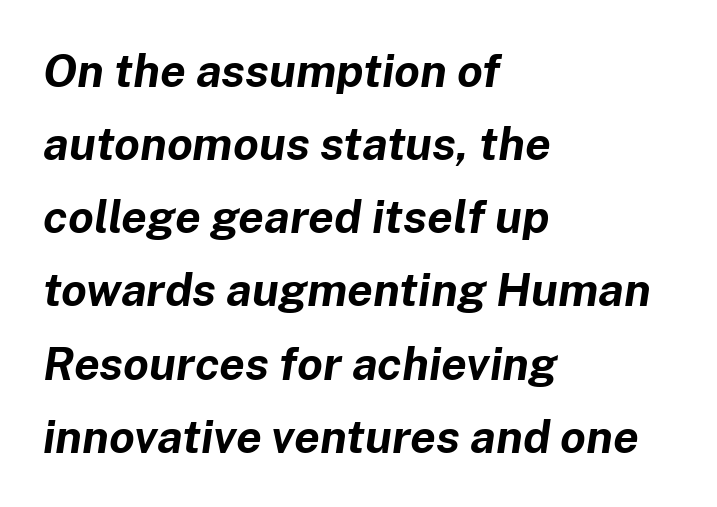
Between one letter and the next there's only the usual sliver of space. Tall strokes in this sample are angled rather than plumb. The space between consecutive lines is moderate. The ragged edge is on the right, which tells us the setting is flush left.
